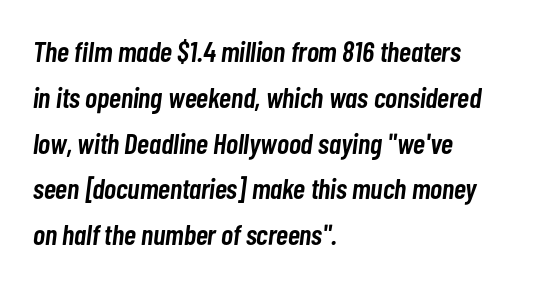
The rendering uses natural spacing where letterforms have individual widths. In terms of posture, this sample is oblique. One glance says typical: line gaps are just what's usual. The ragged edge is on the right, which tells us the setting is flush left. This sample uses plain, unmodified letter spacing. Moderately thickened strokes mark this as semibold type.
